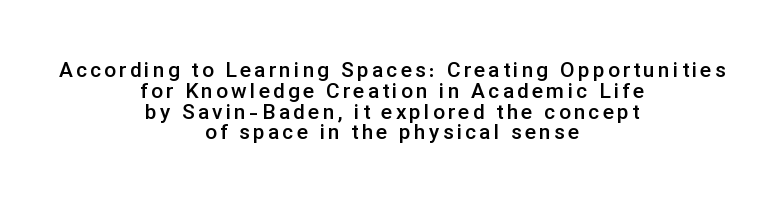
Q: Is the text bold? A: Semi-bold.
Q: Is the text italic (slanted)? A: No, it is upright.
Q: Is the text underlined? A: No.
Q: How is the paragraph aligned? A: Centered.
Q: Is the spacing between lines tight, normal or loose? A: Tight.
